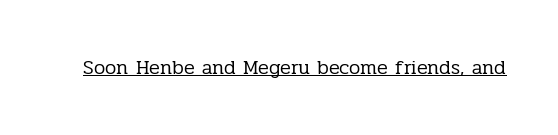
Q: Is the text bold? A: No.
Q: Is the text italic (slanted)? A: No, it is upright.
Q: Is the text underlined? A: Yes.
Q: Is the spacing between letters normal or unusually wide? A: Normal.
